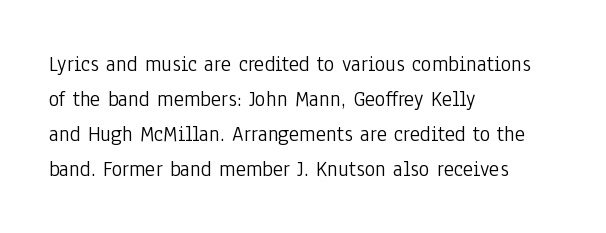
The image shows 22 px text type, upright; set left-aligned, normal line spacing (1.59x), normal letter spacing, not underlined.
